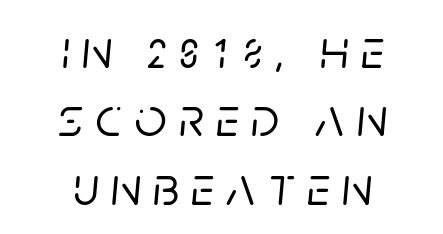
The image shows 56 px text type, italic (leaning right); set centered, line spacing 1.22x, unusually wide letter spacing (+0.22 em), not underlined; low stroke contrast and a large x-height.
